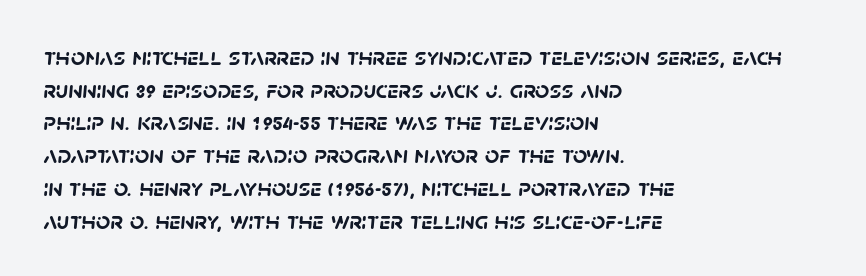
The image shows 25 px bold type; set left-aligned, normal line spacing (1.31x), normal letter spacing, not underlined.
